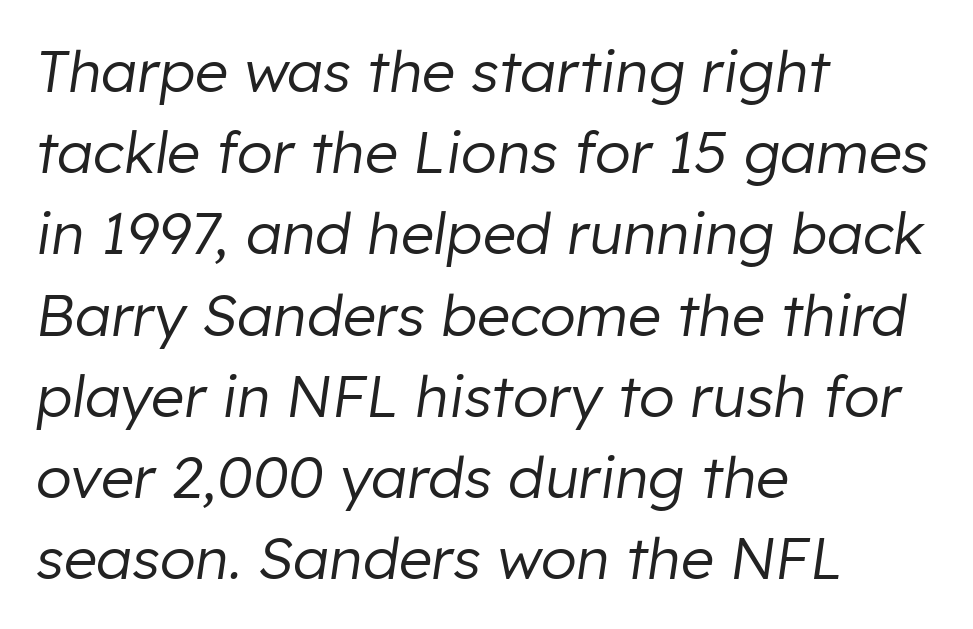
The image shows 58 px regular-weight type, italic (leaning right); set left-aligned, normal line spacing (1.4x), normal letter spacing, not underlined; low stroke contrast and a medium x-height.
